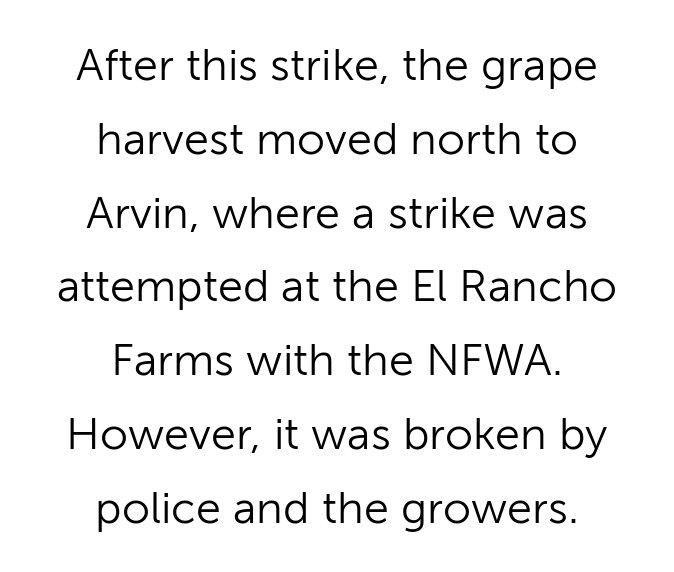
Underline: absent. The block of text has a typical density, with ordinary space between rows. Bold? No — there's no thickening of the strokes. Varying glyph widths throughout — classic text-font behaviour.
